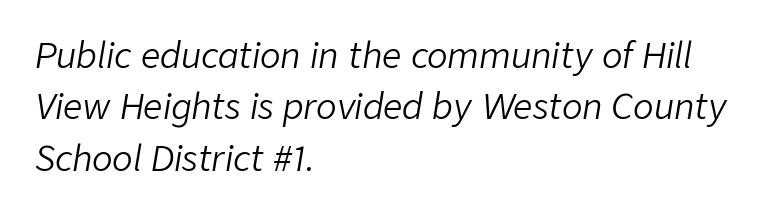
{"italic": "yes", "lean": "right", "slant_degrees": 9, "bold": "no", "weight": "light", "width": "normal", "stroke_contrast": "low", "x_height": "medium", "monospaced": "no", "underline": "no", "align": "left", "line_spacing": "normal", "line_spacing_ratio": 1.51, "letter_spacing": "normal", "letter_spacing_em": 0.0, "glyph_px": 34}
